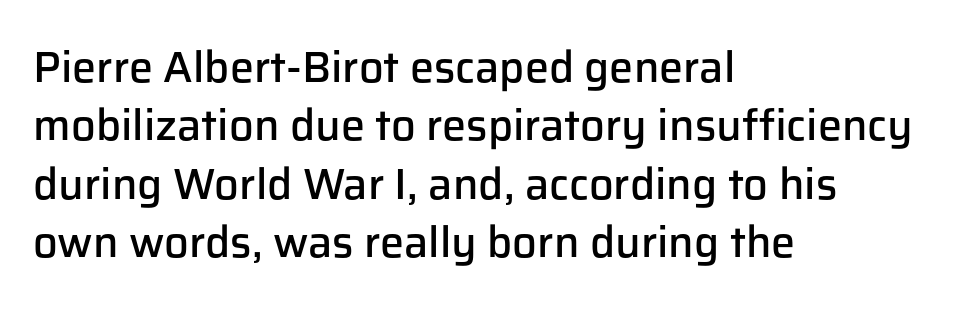
Is the type bold? Partly — it's a semibold, heavier than regular but not fully bold. Spacing verdict: proportional, widths tailored to each character. Words appear dense and cohesive because spacing is normal. If you measured baseline to baseline, you'd find a middling distance. A bare baseline throughout the passage. Caption: multi-line text, flush left, ragged right.
